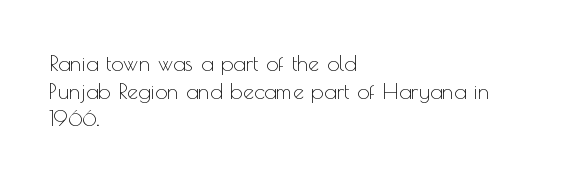
The image shows 22 px text type, upright; set left-aligned, normal line spacing (1.26x), normal letter spacing, not underlined.
